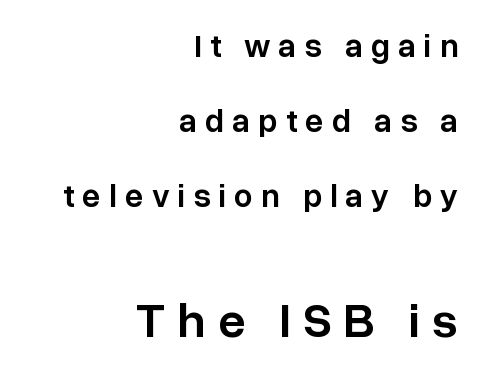
{"serif": "no", "italic": "no", "bold": "semi", "weight": "semibold", "width": "normal", "stroke_contrast": "low", "x_height": "medium", "monospaced": "no", "underline": "no", "align": "right", "line_spacing": "loose", "line_spacing_ratio": 2.27, "letter_spacing": "wide", "letter_spacing_em": 0.25, "larger_block": "second", "size_ratio": 1.48, "glyph_px": 49}
